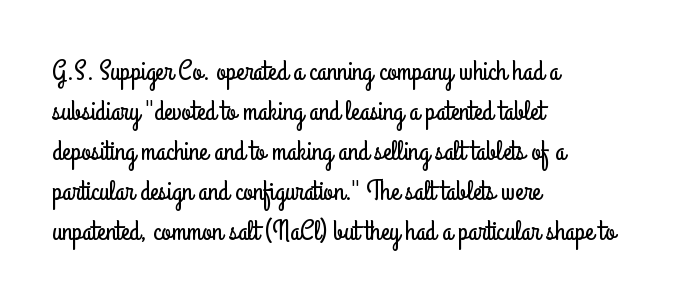
Q: Is the typeface a serif or a sans-serif typeface? A: Sans-serif.
Q: Is the text underlined? A: No.
Q: How is the paragraph aligned? A: Left-aligned.
Q: Is the spacing between letters normal or unusually wide? A: Normal.
Q: Is the spacing between lines tight, normal or loose? A: Normal.
Q: Width (condensed, normal, or wide)? A: Condensed.
Q: Stroke contrast? A: Low.
Q: x-height? A: Small.
Q: Monospaced? A: No.
